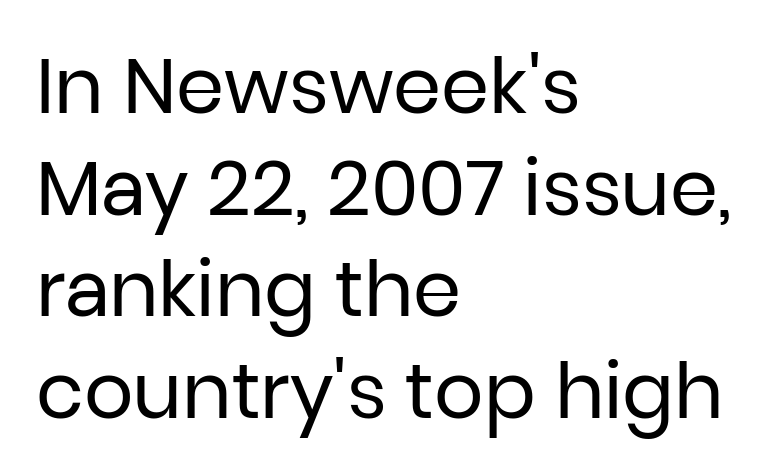
Q: Is the text bold? A: No.
Q: Is the text italic (slanted)? A: No, it is upright.
Q: Is the typeface a serif or a sans-serif typeface? A: Sans-serif.
Q: Is the text underlined? A: No.
Q: How is the paragraph aligned? A: Left-aligned.
Q: Is the spacing between letters normal or unusually wide? A: Normal.
Q: Is the spacing between lines tight, normal or loose? A: Normal.
Q: Width (condensed, normal, or wide)? A: Normal.
Q: Stroke contrast? A: Low.
Q: x-height? A: Medium.
Q: Monospaced? A: No.
